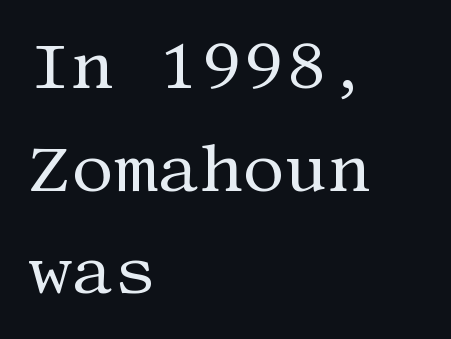
The image shows 67 px regular-weight serif type, upright; set left-aligned, normal line spacing (1.53x), normal letter spacing, not underlined; medium stroke contrast and a large x-height.
